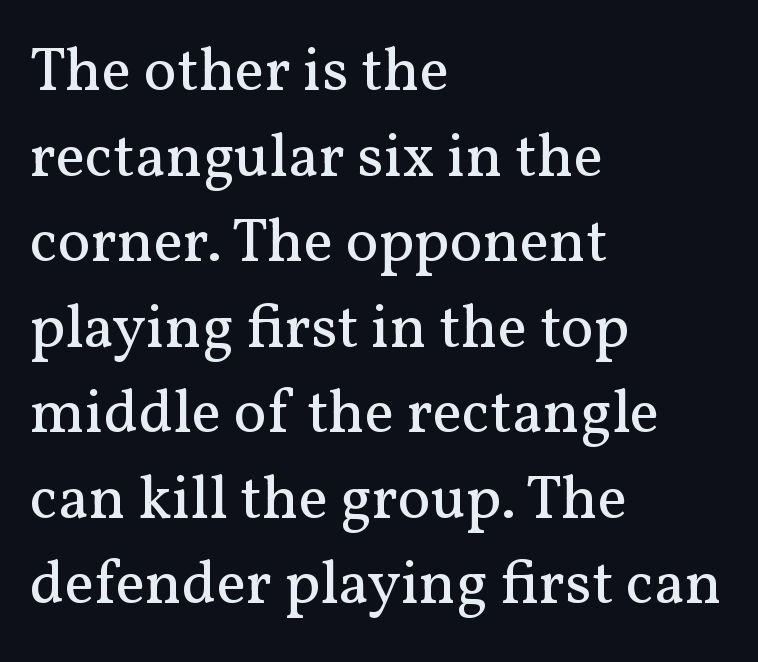
The image shows 62 px regular-weight serif type, upright; set left-aligned, normal line spacing (1.38x), normal letter spacing, not underlined; medium stroke contrast and a medium x-height.
